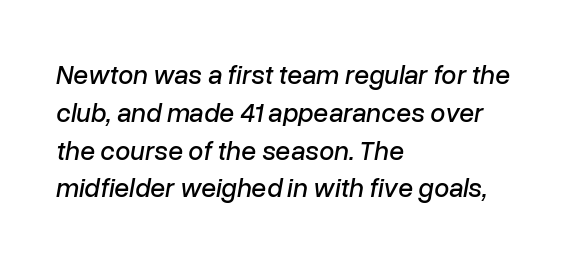
The letters sit at their default tracking, neither squeezed nor spread. This rendering uses left alignment, leaving the right contour irregular. This rendering features lettering with no underline. Baseline-to-baseline distance is the conventional proportion of letter height. An italicized treatment has been applied to the whole sample.
